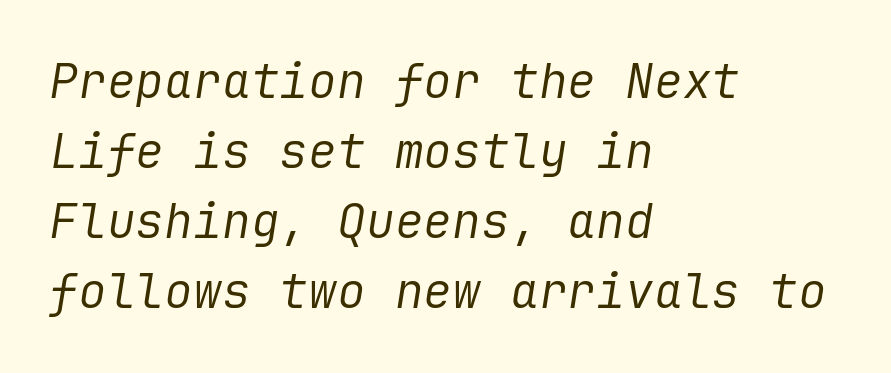
The passage shown leans; its letterforms are oblique. Layout note: lines flush left. Whoever set this chose a conventional vertical rhythm. Weight: regular or lighter. Plain, unruled lines of type.
